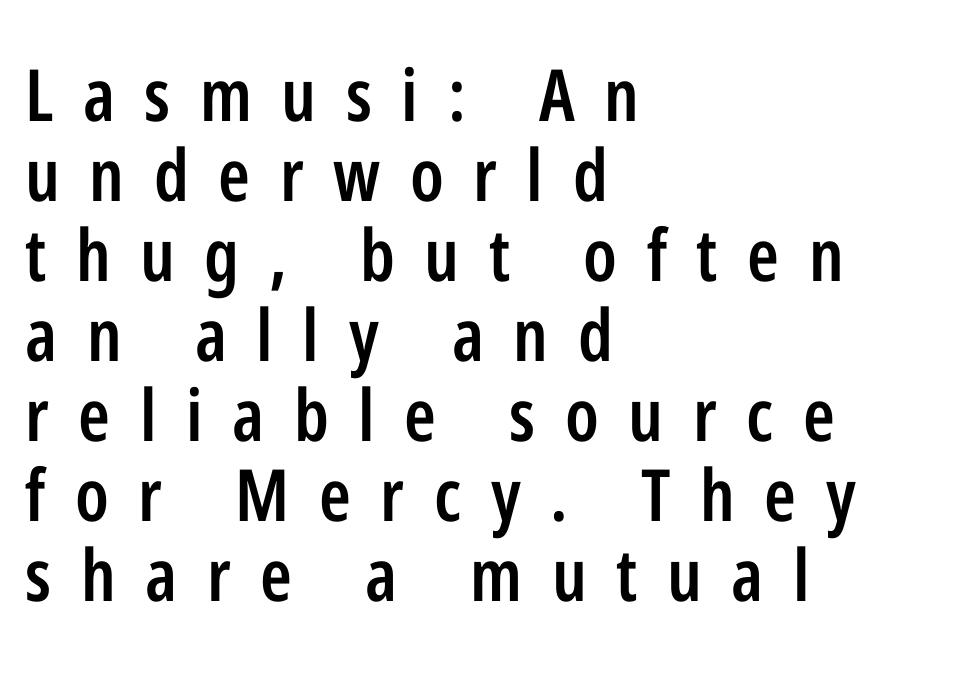
The image shows 72 px semibold, condensed sans-serif type, upright; set left-aligned, tight line spacing (1.11x), unusually wide letter spacing (+0.41 em), not underlined; low stroke contrast and a medium x-height.
